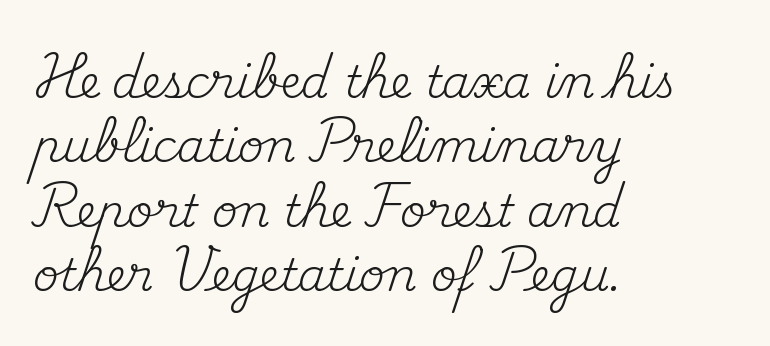
The image shows 45 px regular-weight serif type; set left-aligned, normal line spacing (1.43x), normal letter spacing, not underlined; medium stroke contrast and a small x-height.
